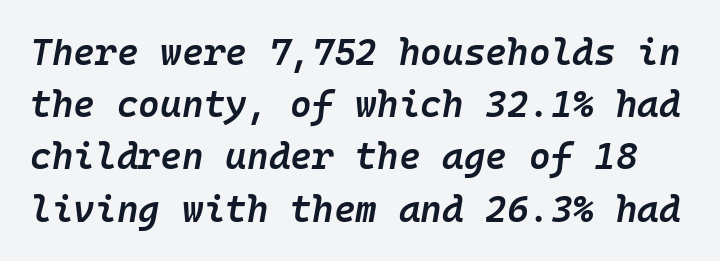
Q: Is the text bold? A: Semi-bold.
Q: Is the text italic (slanted)? A: Yes, it leans right by about 10 degrees.
Q: Is the text underlined? A: No.
Q: Is the spacing between letters normal or unusually wide? A: Normal.
Q: Is the spacing between lines tight, normal or loose? A: Normal.
Q: Width (condensed, normal, or wide)? A: Normal.
Q: Stroke contrast? A: Low.
Q: x-height? A: Medium.
Q: Monospaced? A: Yes.
